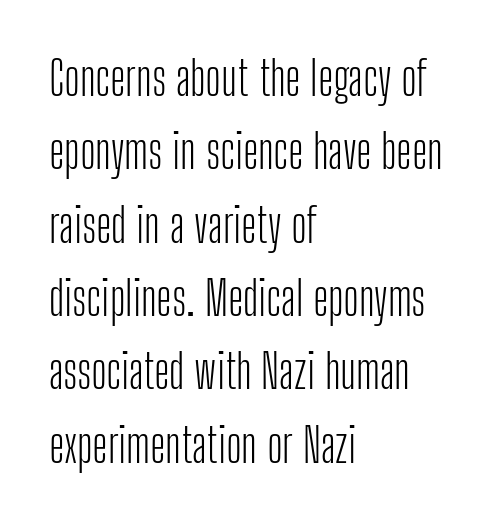
The rendering uses natural spacing where letterforms have individual widths. Characters follow at the spacing the type designer built in. This rendering features lettering with no underline. The face looks like a standard text weight, possibly lighter.
